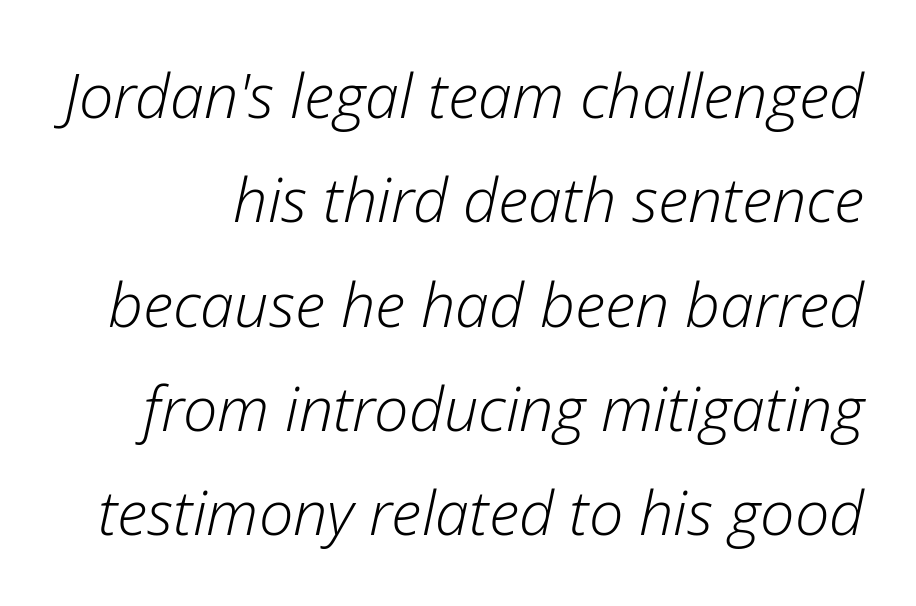
The image shows 61 px light type, italic (leaning right); set line spacing 1.71x, normal letter spacing, not underlined; low stroke contrast and a medium x-height.
